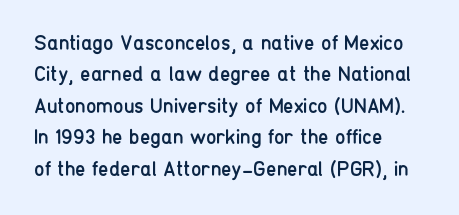
The image shows 21 px text type, upright; set left-aligned, normal line spacing (1.5x), normal letter spacing, not underlined.
